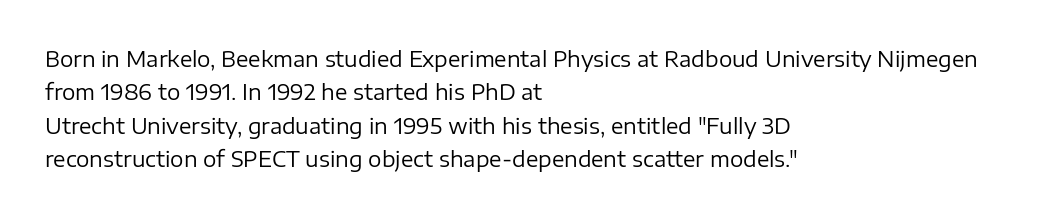
{"italic": "no", "bold": "no", "underline": "no", "align": "left", "line_spacing": "normal", "line_spacing_ratio": 1.59, "letter_spacing": "normal", "letter_spacing_em": 0.0, "glyph_px": 21}
